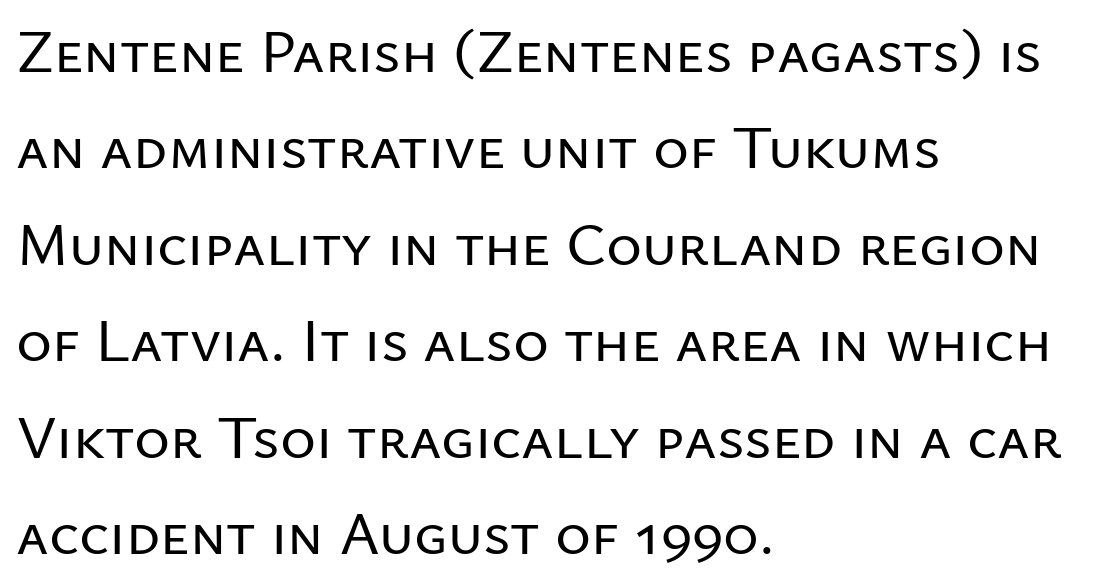
The image shows 61 px sans-serif type, upright; set left-aligned, normal line spacing (1.58x), normal letter spacing, not underlined; low stroke contrast and a medium x-height.
